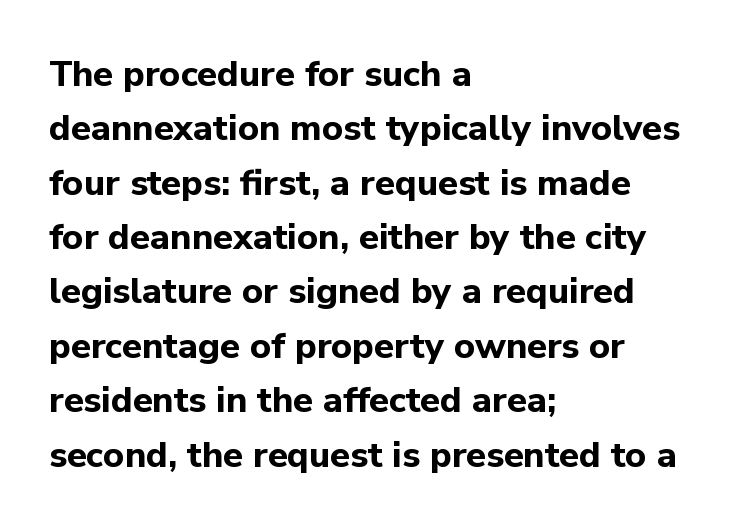
Nope, no serifs anywhere on these letters. Descenders hang freely into open space. The face used here is proportionally spaced, like ordinary book or web type. Compared with a centered layout, this one pins lines to the left instead. Vertically, the passage feels balanced, rows spaced as you'd expect.
